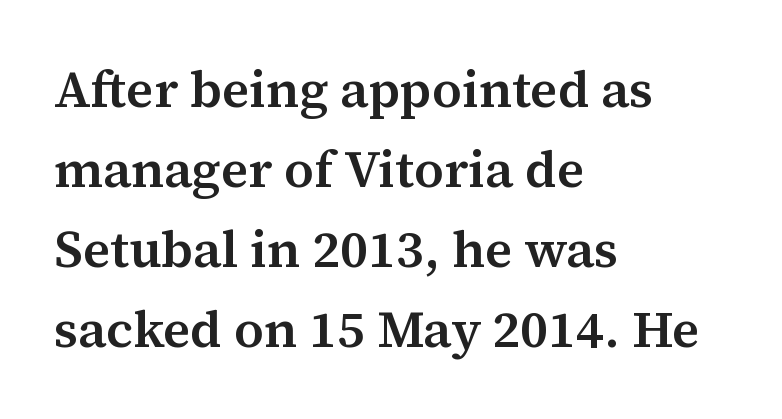
The image shows 52 px semibold serif type, upright; set left-aligned, normal line spacing (1.54x), normal letter spacing, not underlined; medium stroke contrast and a medium x-height.
